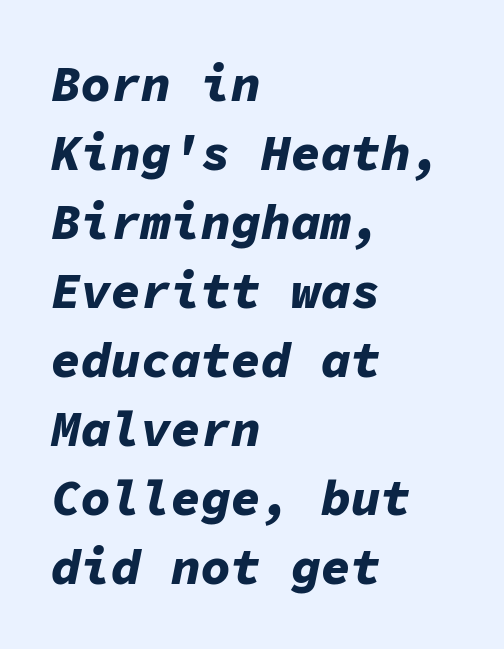
Q: Is the text bold? A: Yes.
Q: Is the text italic (slanted)? A: Yes, it leans right by about 11 degrees.
Q: Is the text underlined? A: No.
Q: How is the paragraph aligned? A: Left-aligned.
Q: Is the spacing between letters normal or unusually wide? A: Normal.
Q: Is the spacing between lines tight, normal or loose? A: Normal.
Q: Width (condensed, normal, or wide)? A: Normal.
Q: Stroke contrast? A: Low.
Q: x-height? A: Medium.
Q: Monospaced? A: Yes.
